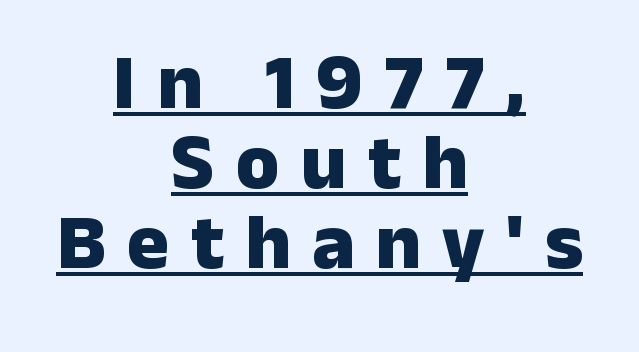
Q: Is the text bold? A: Yes.
Q: Is the text italic (slanted)? A: No, it is upright.
Q: Is the typeface a serif or a sans-serif typeface? A: Sans-serif.
Q: Is the text underlined? A: Yes.
Q: How is the paragraph aligned? A: Centered.
Q: Is the spacing between letters normal or unusually wide? A: Unusually wide.
Q: Is the spacing between lines tight, normal or loose? A: Tight.
Q: Width (condensed, normal, or wide)? A: Normal.
Q: Stroke contrast? A: Low.
Q: x-height? A: Medium.
Q: Monospaced? A: No.
